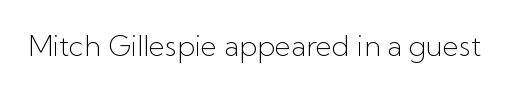
The image shows 28 px light sans-serif type, upright; set normal letter spacing, not underlined; low stroke contrast and a medium x-height.
